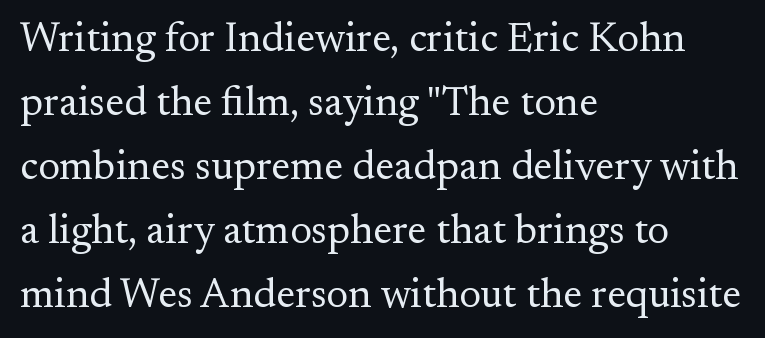
{"serif": "yes", "italic": "no", "bold": "no", "weight": "regular", "width": "normal", "stroke_contrast": "medium", "x_height": "small", "monospaced": "no", "underline": "no", "align": "left", "line_spacing": "normal", "line_spacing_ratio": 1.56, "letter_spacing": "normal", "letter_spacing_em": 0.0, "glyph_px": 41}
